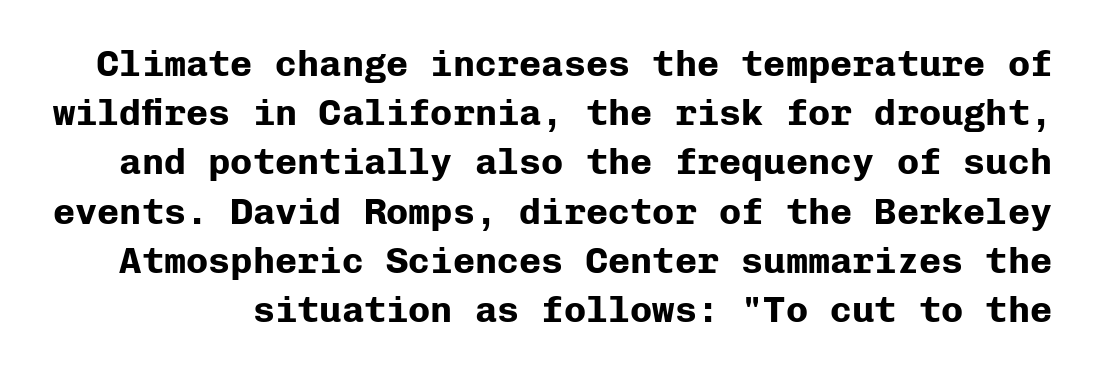
Q: Is the text bold? A: Yes.
Q: Is the text italic (slanted)? A: No, it is upright.
Q: Is the typeface a serif or a sans-serif typeface? A: Sans-serif.
Q: Is the text underlined? A: No.
Q: Is the spacing between letters normal or unusually wide? A: Normal.
Q: Is the spacing between lines tight, normal or loose? A: Normal.
Q: Width (condensed, normal, or wide)? A: Normal.
Q: Stroke contrast? A: Low.
Q: x-height? A: Medium.
Q: Monospaced? A: Yes.
